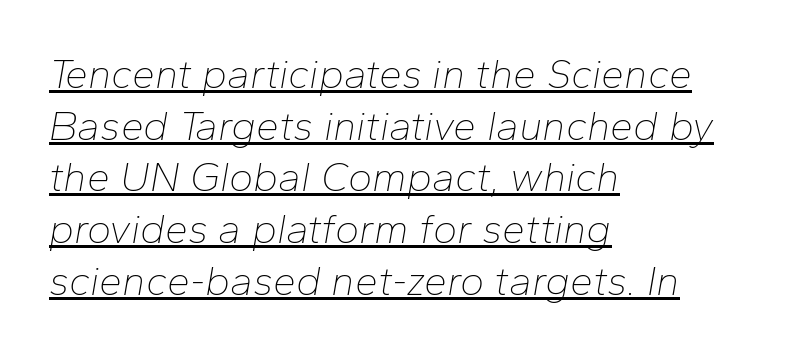
The image shows 41 px thin type, italic (leaning right); set left-aligned, normal line spacing (1.26x), normal letter spacing, underlined; low stroke contrast and a medium x-height.
